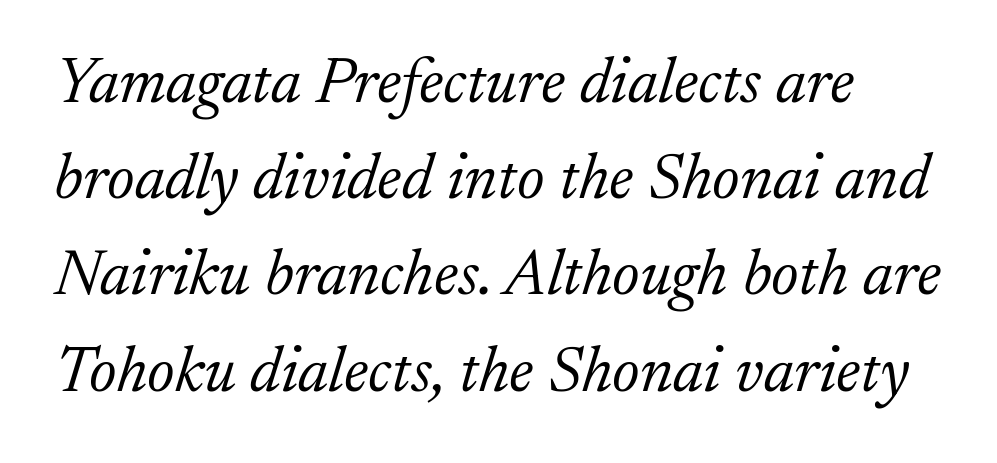
The image shows 65 px light serif type, italic (leaning right); set normal line spacing (1.48x), normal letter spacing, not underlined; low stroke contrast and a small x-height.
